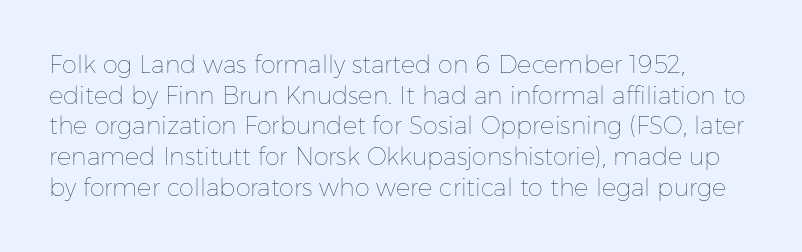
{"italic": "no", "bold": "no", "underline": "no", "line_spacing": "normal", "line_spacing_ratio": 1.28, "letter_spacing": "normal", "letter_spacing_em": 0.0, "glyph_px": 24}
